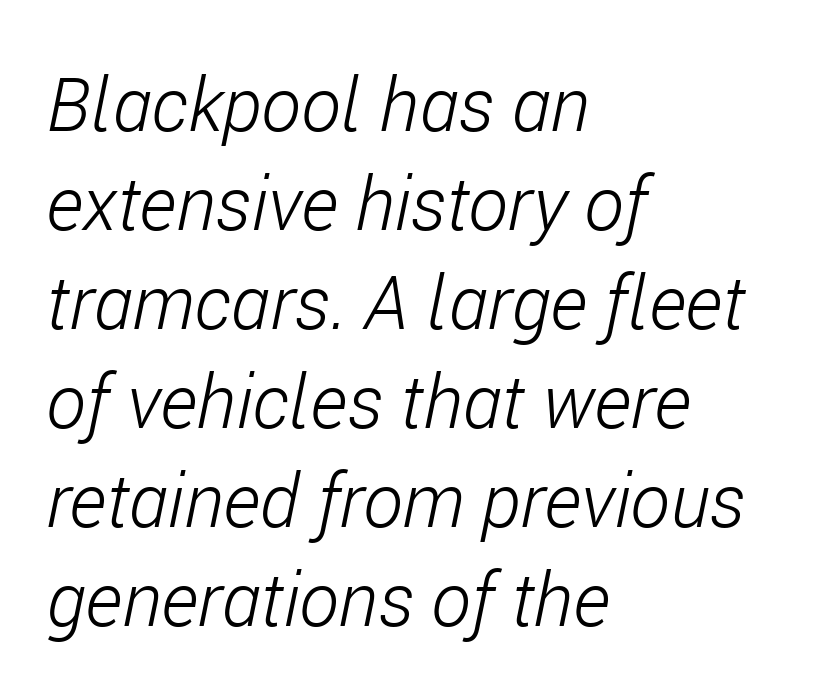
Proportional: the letters do not fall into vertical columns. Layout note: lines flush left. Ink coverage per letter is moderate at most. A bare baseline throughout the passage. Slanted lettering throughout.
